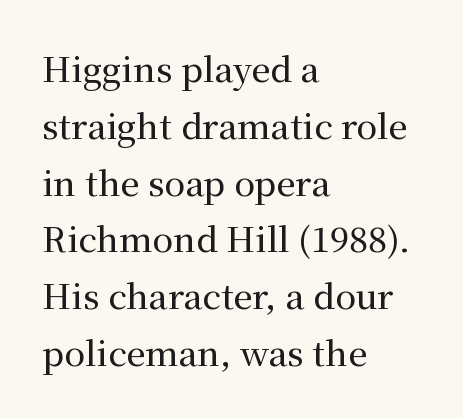
{"serif": "yes", "italic": "no", "width": "normal", "stroke_contrast": "medium", "x_height": "medium", "monospaced": "no", "underline": "no", "align": "left", "line_spacing": "normal", "line_spacing_ratio": 1.67, "letter_spacing": "normal", "letter_spacing_em": 0.0, "glyph_px": 34}
